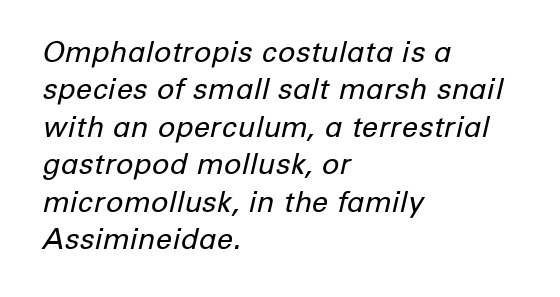
Compared with a typical body face, this is equally light or lighter still. Nobody drew a line under any word here. Tall strokes in this sample are angled rather than plumb. What stands out about the letter spacing? Nothing — it is the standard amount. Character widths vary here, with narrow letters taking less room than wide ones.
